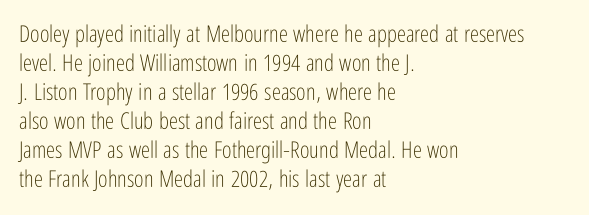
A typesetter would call this zero additional tracking. If you drew a line through each stem, it would be perfectly vertical. This block has exactly the height ordinary leading produces. Teacher's note: observe the even left margin — that is flush-left alignment. The area under the type is left untouched. This is not heavy type; no bold has been used.
